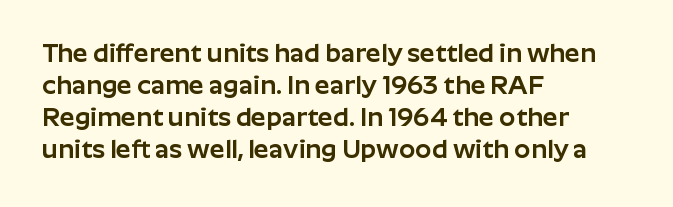
The image shows 26 px text type, upright; set left-aligned, line spacing 1.23x, normal letter spacing, not underlined.
